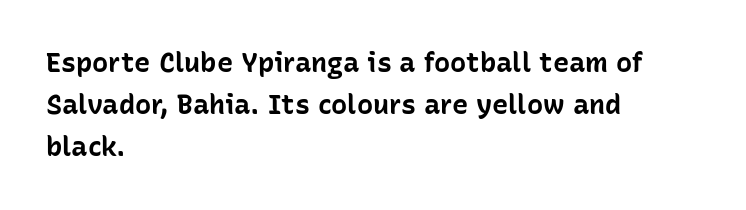
Q: Is the text bold? A: Yes.
Q: Is the text italic (slanted)? A: No, it is upright.
Q: Is the text underlined? A: No.
Q: How is the paragraph aligned? A: Left-aligned.
Q: Is the spacing between letters normal or unusually wide? A: Normal.
Q: Is the spacing between lines tight, normal or loose? A: Normal.
